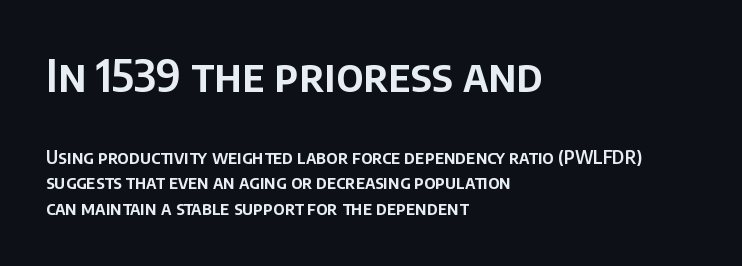
The face used here is proportionally spaced, like ordinary book or web type. The area under the type is left untouched. Typeset ragged right — the left edge is the straight one. Upright lettering throughout. Leading: standard. Look at the glyph heights: the upper group is clearly the bigger setting.
